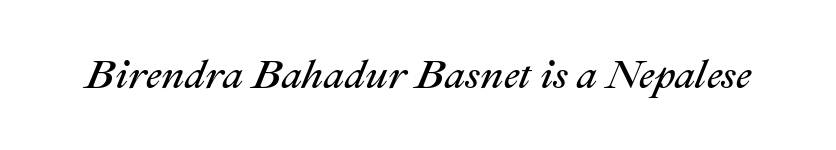
The image shows 41 px regular-weight type, italic (leaning right); set normal letter spacing, not underlined; medium stroke contrast and a medium x-height.
